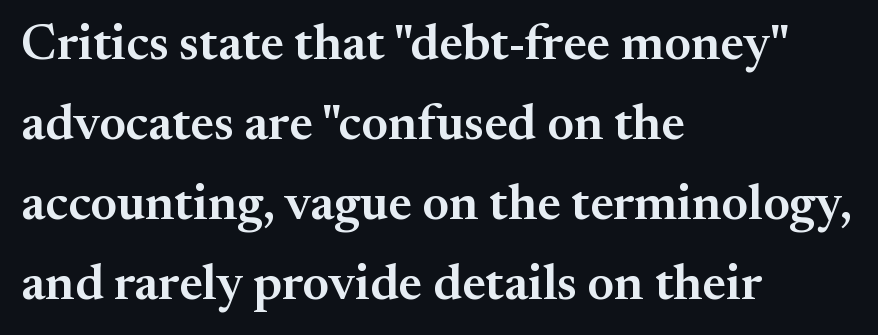
The image shows 51 px semibold serif type, upright; set left-aligned, normal line spacing (1.57x), normal letter spacing, not underlined; medium stroke contrast and a small x-height.
